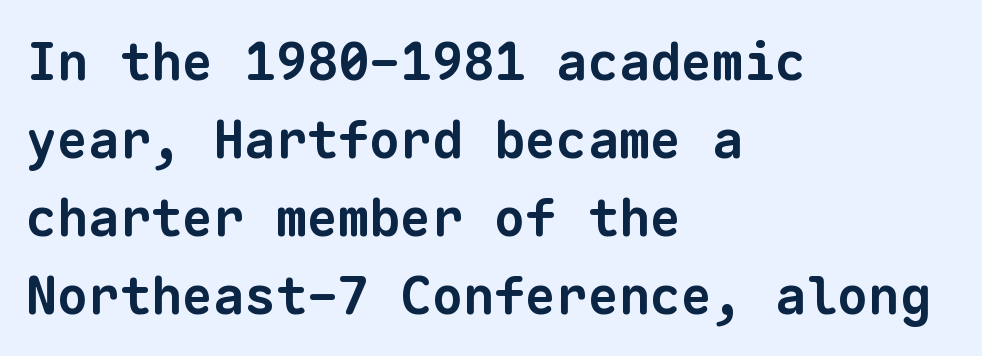
The compositor pushed each line to the left boundary. The face used here is monospaced, like something from a code editor. Descender tails drop into unmarked territory. Short note: letters normally spaced.
